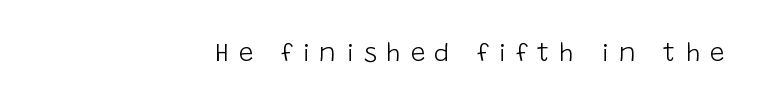
This is not heavy type; no bold has been used. Teacher's note: observe the even right margin — that is flush-right alignment. Characters remain perfectly vertical along every line. The tracking reads as deliberately expanded to a designer's eye.
